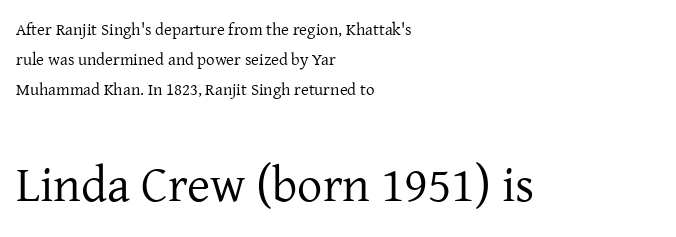
The image shows 50 px regular-weight serif type, upright; set left-aligned, line spacing 1.77x, normal letter spacing, not underlined; the second (bottom) block is 2.94x larger; low stroke contrast and a medium x-height.
